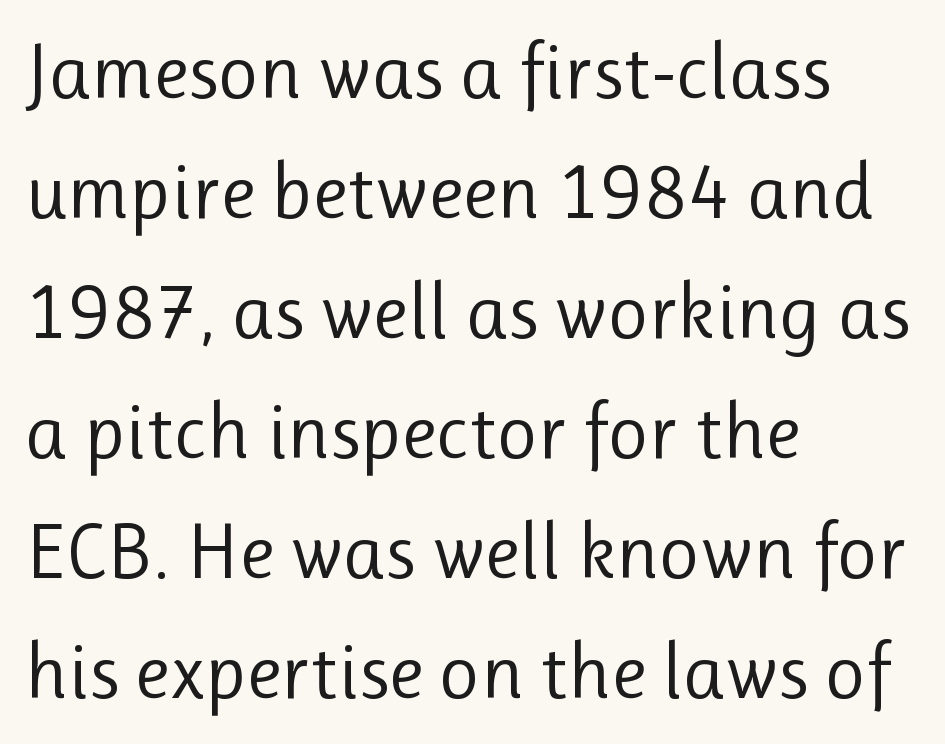
{"serif": "no", "italic": "no", "bold": "no", "weight": "regular", "width": "normal", "stroke_contrast": "low", "x_height": "medium", "monospaced": "no", "underline": "no", "align": "left", "line_spacing": "normal", "line_spacing_ratio": 1.52, "letter_spacing": "normal", "letter_spacing_em": 0.0, "glyph_px": 79}
